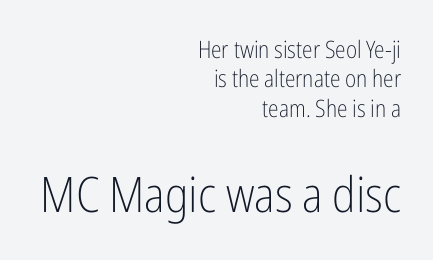
Q: Is the text bold? A: No.
Q: Is the text italic (slanted)? A: No, it is upright.
Q: Is the typeface a serif or a sans-serif typeface? A: Sans-serif.
Q: Is the text underlined? A: No.
Q: How is the paragraph aligned? A: Right-aligned.
Q: Is the spacing between letters normal or unusually wide? A: Normal.
Q: Which block of text is set in a larger size, the first (top) or the second (bottom)? A: The second (bottom) one.
Q: Width (condensed, normal, or wide)? A: Condensed.
Q: Stroke contrast? A: Low.
Q: x-height? A: Medium.
Q: Monospaced? A: No.
